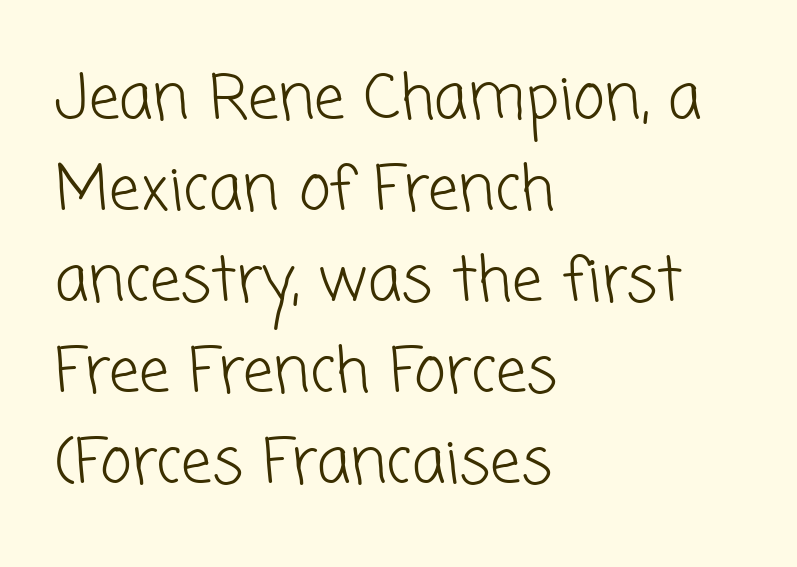
Underline: absent. A sans-serif font was chosen for this passage. Vertical stems look standard width or narrower in stroke. A typesetter would call this proportional, since set widths differ per character. One-word summary of the alignment: left.
